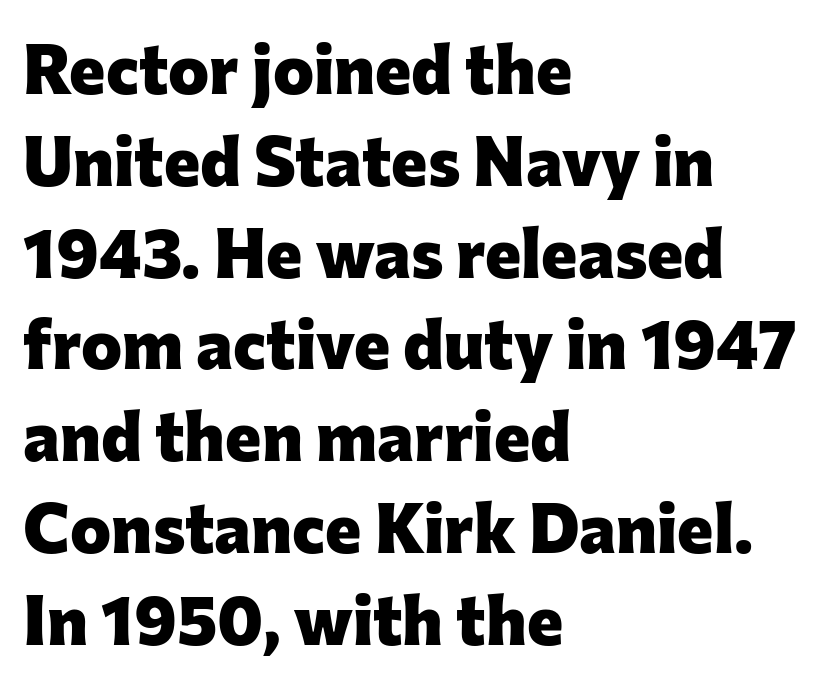
Q: Is the text bold? A: Yes.
Q: Is the text italic (slanted)? A: No, it is upright.
Q: Is the typeface a serif or a sans-serif typeface? A: Sans-serif.
Q: Is the text underlined? A: No.
Q: How is the paragraph aligned? A: Left-aligned.
Q: Is the spacing between letters normal or unusually wide? A: Normal.
Q: Is the spacing between lines tight, normal or loose? A: Normal.
Q: Width (condensed, normal, or wide)? A: Normal.
Q: Stroke contrast? A: Low.
Q: x-height? A: Medium.
Q: Monospaced? A: No.
